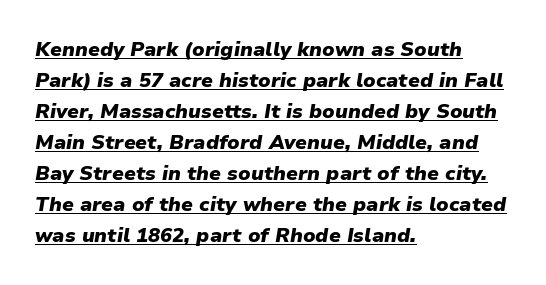
Q: Is the text bold? A: Yes.
Q: Is the text italic (slanted)? A: Yes, it leans right by about 9 degrees.
Q: Is the text underlined? A: Yes.
Q: How is the paragraph aligned? A: Left-aligned.
Q: Is the spacing between letters normal or unusually wide? A: Normal.
Q: Is the spacing between lines tight, normal or loose? A: Normal.
